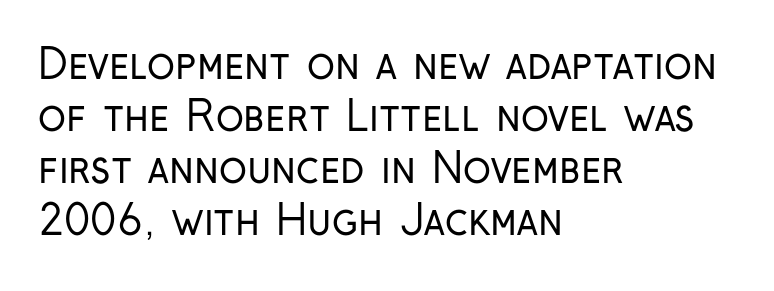
{"serif": "no", "italic": "no", "bold": "no", "weight": "regular", "width": "condensed", "stroke_contrast": "low", "x_height": "medium", "monospaced": "no", "underline": "no", "align": "left", "line_spacing": "normal", "line_spacing_ratio": 1.27, "letter_spacing": "normal", "letter_spacing_em": 0.0, "glyph_px": 41}
